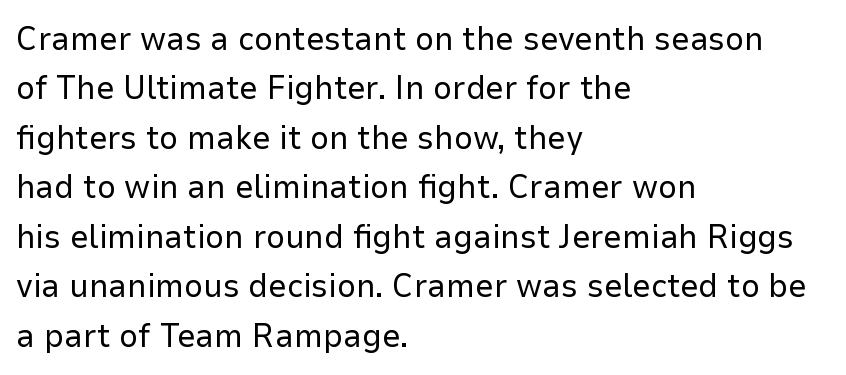
Q: Is the text bold? A: No.
Q: Is the text italic (slanted)? A: No, it is upright.
Q: Is the typeface a serif or a sans-serif typeface? A: Sans-serif.
Q: Is the text underlined? A: No.
Q: How is the paragraph aligned? A: Left-aligned.
Q: Is the spacing between letters normal or unusually wide? A: Normal.
Q: Is the spacing between lines tight, normal or loose? A: Normal.
Q: Width (condensed, normal, or wide)? A: Normal.
Q: Stroke contrast? A: Low.
Q: x-height? A: Medium.
Q: Monospaced? A: No.
